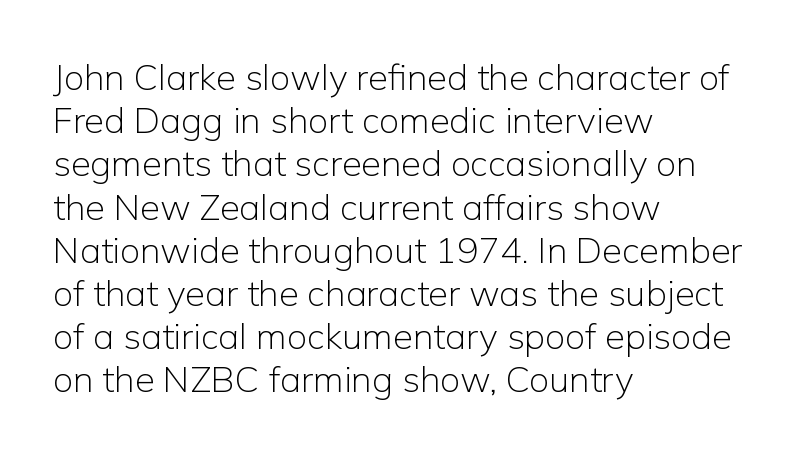
Horizontal alignment here is leftward, the default for most running prose. Descender tails drop into unmarked territory. The letters stand upright; this is a roman face. A light-to-regular cut is what we see here.
